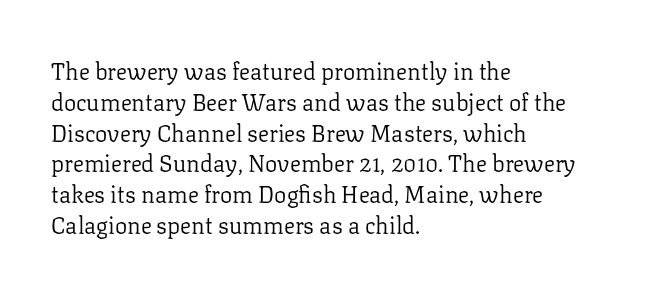
Descenders are the only things crossing below the line. The font sits on the lighter half of the weight spectrum, regular included. Does the copy run flush right? No — it runs flush left. Vertically, the passage feels balanced, rows spaced as you'd expect.
